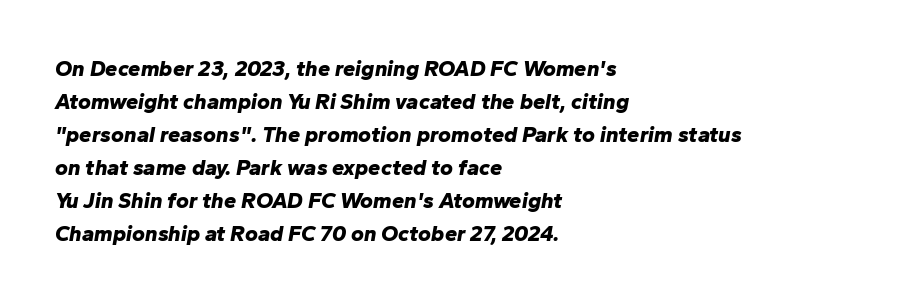
Q: Is the text bold? A: Yes.
Q: Is the text italic (slanted)? A: Yes, it leans right by about 10 degrees.
Q: Is the text underlined? A: No.
Q: How is the paragraph aligned? A: Left-aligned.
Q: Is the spacing between letters normal or unusually wide? A: Normal.
Q: Is the spacing between lines tight, normal or loose? A: Normal.
